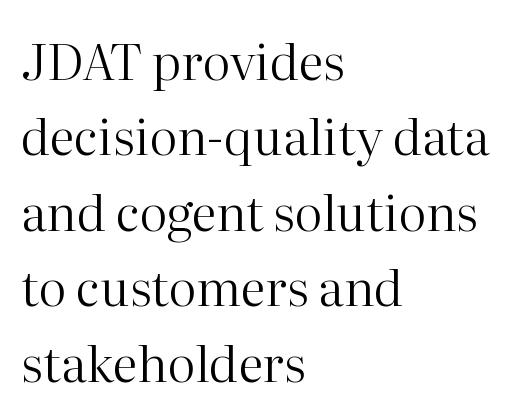
The image shows 50 px regular-weight serif type, upright; set left-aligned, normal line spacing (1.51x), normal letter spacing, not underlined; high stroke contrast and a medium x-height.
